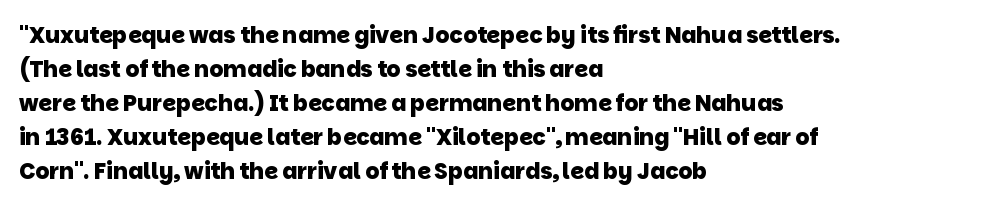
{"bold": "yes", "underline": "no", "align": "left", "line_spacing": "normal", "line_spacing_ratio": 1.55, "letter_spacing": "normal", "letter_spacing_em": 0.0, "glyph_px": 22}
